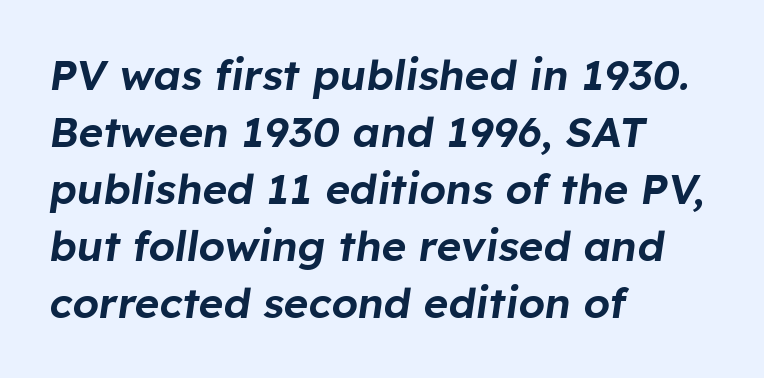
The image shows 42 px text type, italic (leaning right); set left-aligned, normal line spacing (1.36x), normal letter spacing, not underlined; low stroke contrast and a medium x-height.
